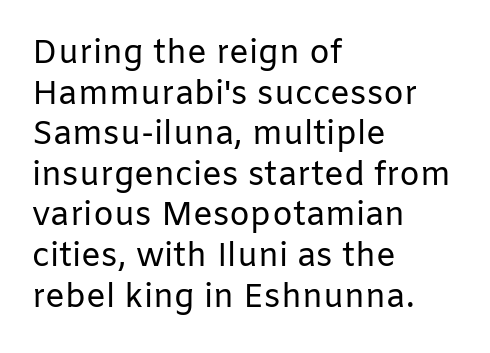
Q: Is the text bold? A: No.
Q: Is the text italic (slanted)? A: No, it is upright.
Q: Is the typeface a serif or a sans-serif typeface? A: Sans-serif.
Q: Is the text underlined? A: No.
Q: How is the paragraph aligned? A: Left-aligned.
Q: Is the spacing between letters normal or unusually wide? A: Normal.
Q: Width (condensed, normal, or wide)? A: Normal.
Q: Stroke contrast? A: Low.
Q: x-height? A: Medium.
Q: Monospaced? A: No.
